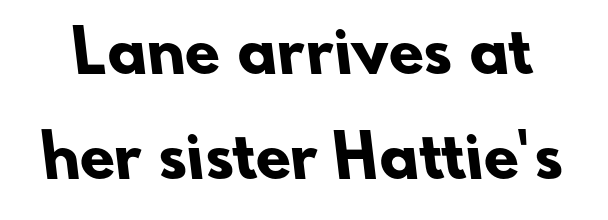
The image shows 57 px heavy sans-serif type; set line spacing 1.85x, normal letter spacing, not underlined; low stroke contrast and a small x-height.
